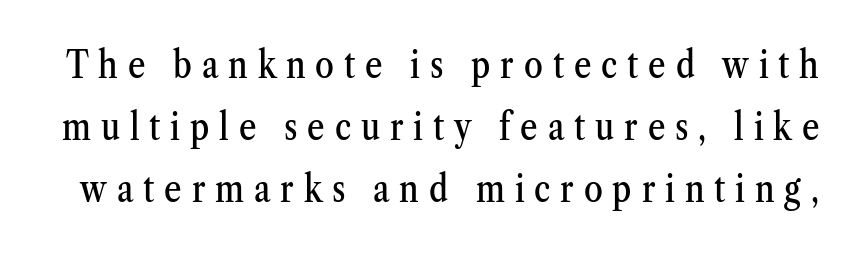
Q: Is the text italic (slanted)? A: No, it is upright.
Q: Is the typeface a serif or a sans-serif typeface? A: Serif.
Q: Is the text underlined? A: No.
Q: Is the spacing between letters normal or unusually wide? A: Unusually wide.
Q: Is the spacing between lines tight, normal or loose? A: Normal.
Q: Width (condensed, normal, or wide)? A: Condensed.
Q: Stroke contrast? A: Medium.
Q: x-height? A: Medium.
Q: Monospaced? A: No.
